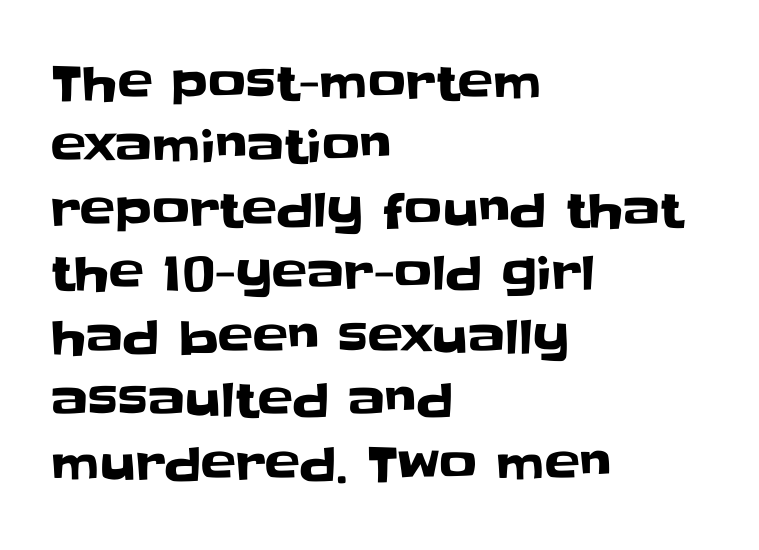
{"serif": "no", "italic": "no", "width": "normal", "stroke_contrast": "low", "x_height": "large", "monospaced": "no", "underline": "no", "align": "left", "line_spacing": "normal", "line_spacing_ratio": 1.35, "letter_spacing": "normal", "letter_spacing_em": 0.0, "glyph_px": 47}
